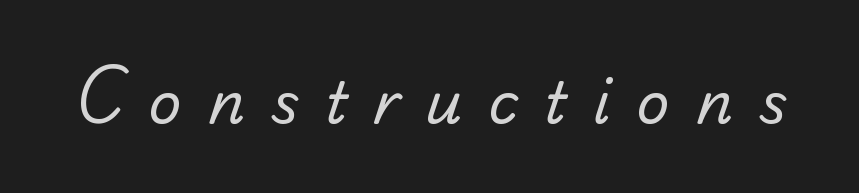
The image shows 57 px regular-weight serif type; set unusually wide letter spacing (+0.46 em), not underlined; low stroke contrast and a small x-height.
